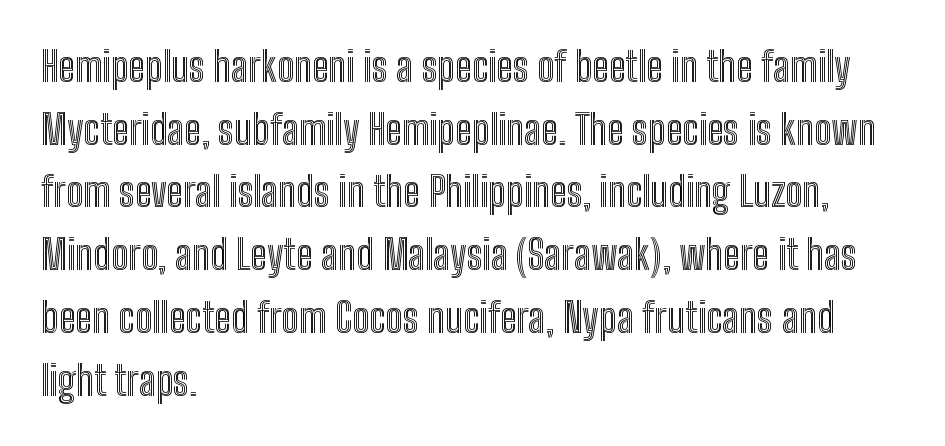
The image shows 41 px condensed type, upright; set left-aligned, normal line spacing (1.53x), normal letter spacing, not underlined; a medium x-height.
